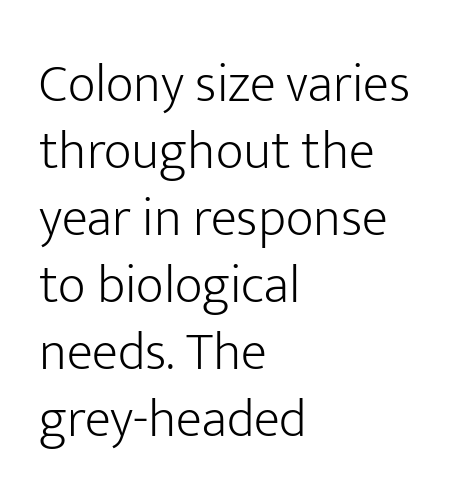
Q: Is the text bold? A: No.
Q: Is the text italic (slanted)? A: No, it is upright.
Q: Is the typeface a serif or a sans-serif typeface? A: Sans-serif.
Q: Is the text underlined? A: No.
Q: How is the paragraph aligned? A: Left-aligned.
Q: Is the spacing between letters normal or unusually wide? A: Normal.
Q: Width (condensed, normal, or wide)? A: Normal.
Q: Stroke contrast? A: Low.
Q: x-height? A: Medium.
Q: Monospaced? A: No.
